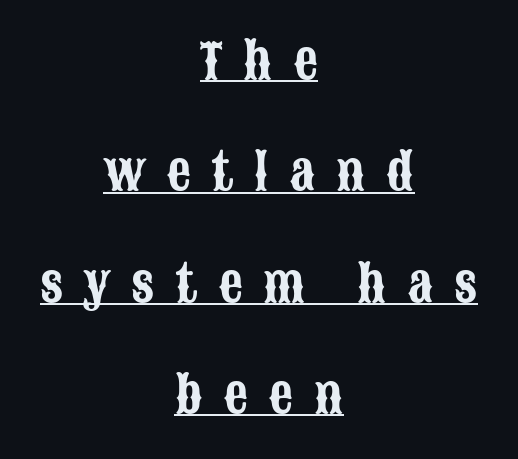
Q: Is the text italic (slanted)? A: No, it is upright.
Q: Is the typeface a serif or a sans-serif typeface? A: Sans-serif.
Q: Is the text underlined? A: Yes.
Q: How is the paragraph aligned? A: Centered.
Q: Is the spacing between letters normal or unusually wide? A: Unusually wide.
Q: Is the spacing between lines tight, normal or loose? A: Loose.
Q: Width (condensed, normal, or wide)? A: Condensed.
Q: Stroke contrast? A: Low.
Q: x-height? A: Large.
Q: Monospaced? A: No.
